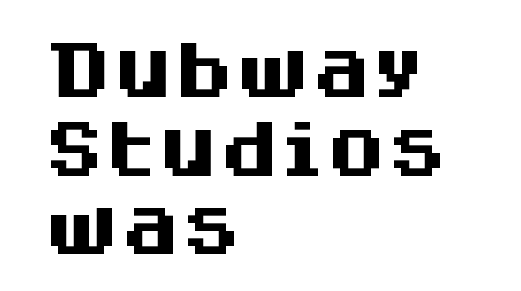
Q: Is the text bold? A: Yes.
Q: Is the text italic (slanted)? A: No, it is upright.
Q: Is the typeface a serif or a sans-serif typeface? A: Sans-serif.
Q: Is the text underlined? A: No.
Q: How is the paragraph aligned? A: Left-aligned.
Q: Is the spacing between letters normal or unusually wide? A: Normal.
Q: Is the spacing between lines tight, normal or loose? A: Normal.
Q: Width (condensed, normal, or wide)? A: Normal.
Q: Stroke contrast? A: Medium.
Q: x-height? A: Large.
Q: Monospaced? A: No.
